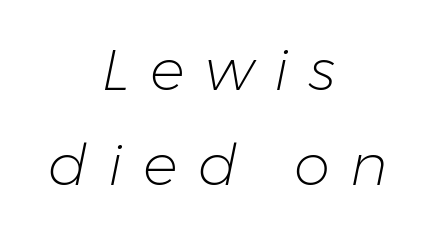
Heft: none added — not bold. The space between consecutive lines is moderate. Think of a printed novel: that variable character pitch is what you see here. Every row of glyphs is offset so its center matches the block's center. Posture: slanted. This rendering widens character spacing well past its baseline value.
